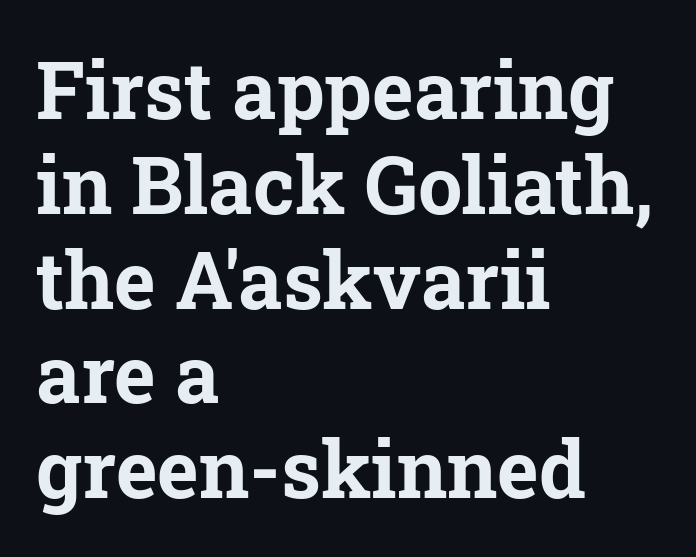
{"serif": "yes", "italic": "no", "bold": "yes", "weight": "bold", "width": "normal", "stroke_contrast": "low", "x_height": "medium", "monospaced": "no", "underline": "no", "align": "left", "line_spacing_ratio": 1.2, "letter_spacing": "normal", "letter_spacing_em": 0.0, "glyph_px": 79}
